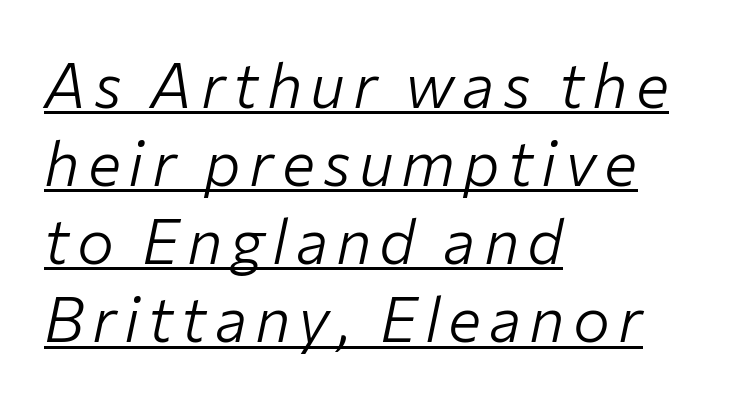
No extra ink here — the face is not bold. Compared with undecorated copy, this sample adds a rule below the words. A typesetter would call this leading conventional body-copy spacing. Characters are canted at an angle relative to the baseline's perpendicular. The paragraph has a hard left edge and a soft right edge.
